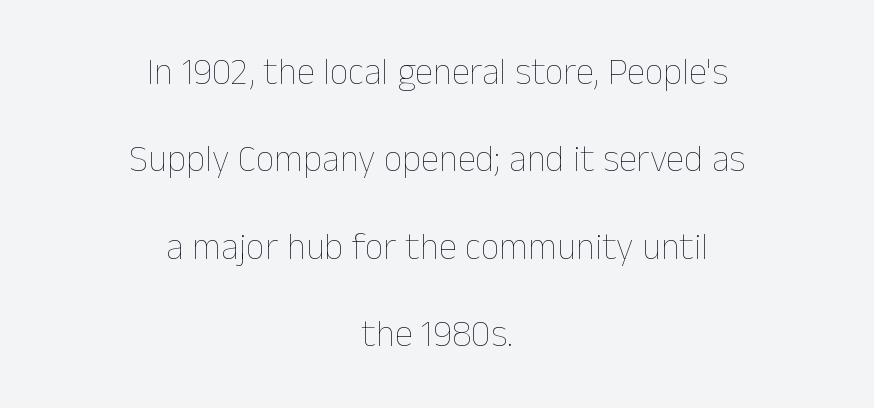
Q: Is the text bold? A: No.
Q: Is the text italic (slanted)? A: No, it is upright.
Q: Is the text underlined? A: No.
Q: How is the paragraph aligned? A: Centered.
Q: Is the spacing between letters normal or unusually wide? A: Normal.
Q: Is the spacing between lines tight, normal or loose? A: Loose.
Q: Width (condensed, normal, or wide)? A: Normal.
Q: Stroke contrast? A: Low.
Q: x-height? A: Medium.
Q: Monospaced? A: No.
